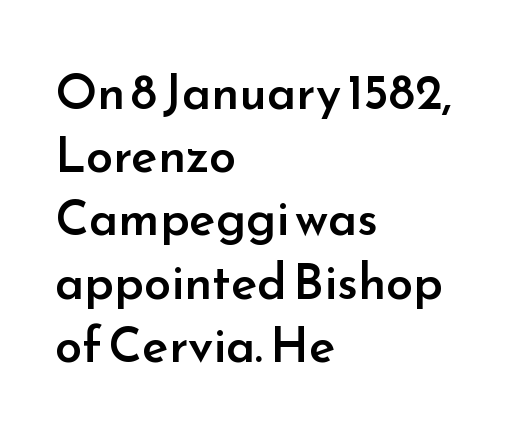
The image shows 49 px semibold sans-serif type, upright; set left-aligned, normal line spacing (1.29x), normal letter spacing, not underlined; low stroke contrast and a small x-height.
